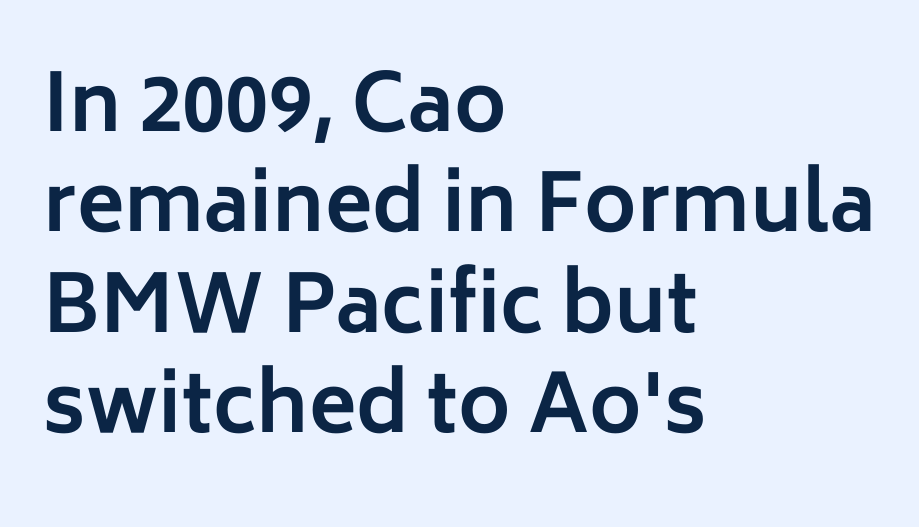
Q: Is the text bold? A: Yes.
Q: Is the text italic (slanted)? A: No, it is upright.
Q: Is the typeface a serif or a sans-serif typeface? A: Sans-serif.
Q: Is the text underlined? A: No.
Q: How is the paragraph aligned? A: Left-aligned.
Q: Is the spacing between letters normal or unusually wide? A: Normal.
Q: Is the spacing between lines tight, normal or loose? A: Normal.
Q: Width (condensed, normal, or wide)? A: Normal.
Q: Stroke contrast? A: Low.
Q: x-height? A: Medium.
Q: Monospaced? A: No.
